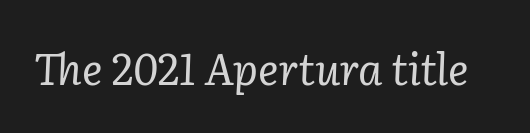
{"serif": "yes", "italic": "yes", "lean": "right", "slant_degrees": 2, "bold": "no", "weight": "regular", "width": "normal", "stroke_contrast": "low", "x_height": "medium", "monospaced": "no", "underline": "no", "letter_spacing": "normal", "letter_spacing_em": 0.0, "glyph_px": 43}
